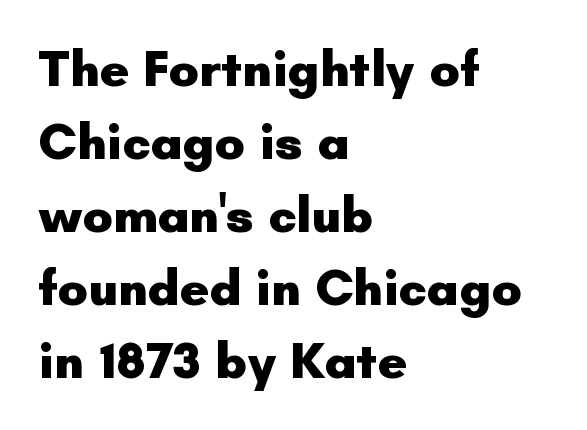
Q: Is the text bold? A: Yes.
Q: Is the text italic (slanted)? A: No, it is upright.
Q: Is the typeface a serif or a sans-serif typeface? A: Sans-serif.
Q: Is the text underlined? A: No.
Q: How is the paragraph aligned? A: Left-aligned.
Q: Is the spacing between letters normal or unusually wide? A: Normal.
Q: Is the spacing between lines tight, normal or loose? A: Normal.
Q: Width (condensed, normal, or wide)? A: Normal.
Q: Stroke contrast? A: Low.
Q: x-height? A: Small.
Q: Monospaced? A: No.
